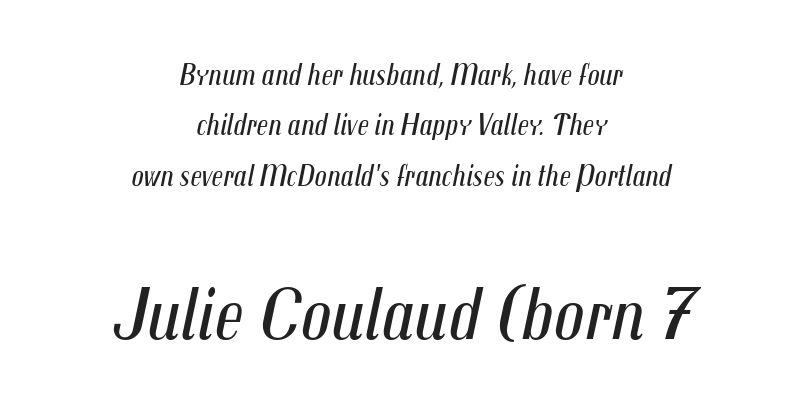
The image shows 75 px regular-weight, condensed type, italic (leaning right); set centered, normal line spacing (1.68x), normal letter spacing, not underlined; the second (bottom) block is 2.5x larger; medium stroke contrast and a medium x-height.
